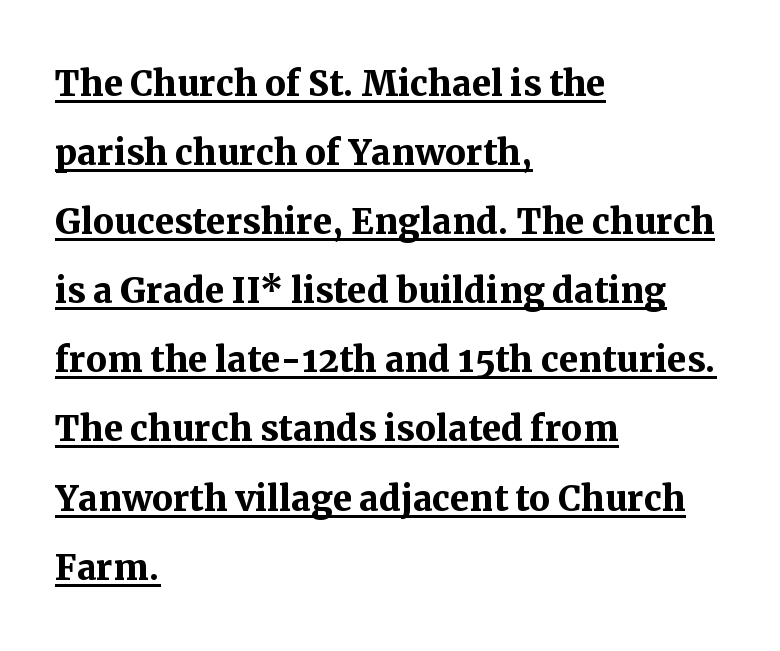
Q: Is the text bold? A: Yes.
Q: Is the text italic (slanted)? A: No, it is upright.
Q: Is the typeface a serif or a sans-serif typeface? A: Serif.
Q: Is the text underlined? A: Yes.
Q: How is the paragraph aligned? A: Left-aligned.
Q: Is the spacing between letters normal or unusually wide? A: Normal.
Q: Is the spacing between lines tight, normal or loose? A: Normal.
Q: Width (condensed, normal, or wide)? A: Normal.
Q: Stroke contrast? A: Medium.
Q: x-height? A: Medium.
Q: Monospaced? A: No.
